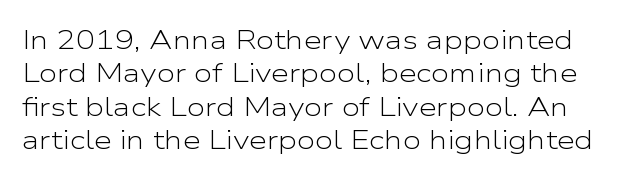
Quick note: interline space is typical. The strokes carry an ordinary text weight at most. Posture: upright roman. A typesetter would call this zero additional tracking. Bare-footed words on every line.
